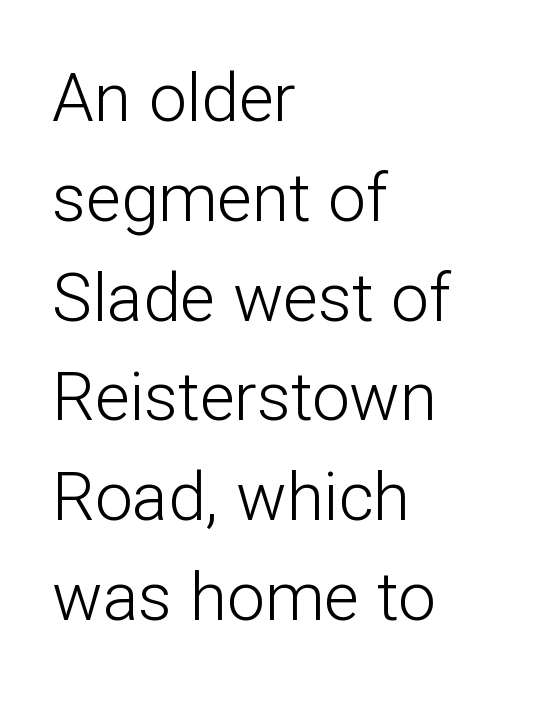
The image shows 67 px light sans-serif type, upright; set left-aligned, normal line spacing (1.49x), normal letter spacing, not underlined; low stroke contrast and a medium x-height.
